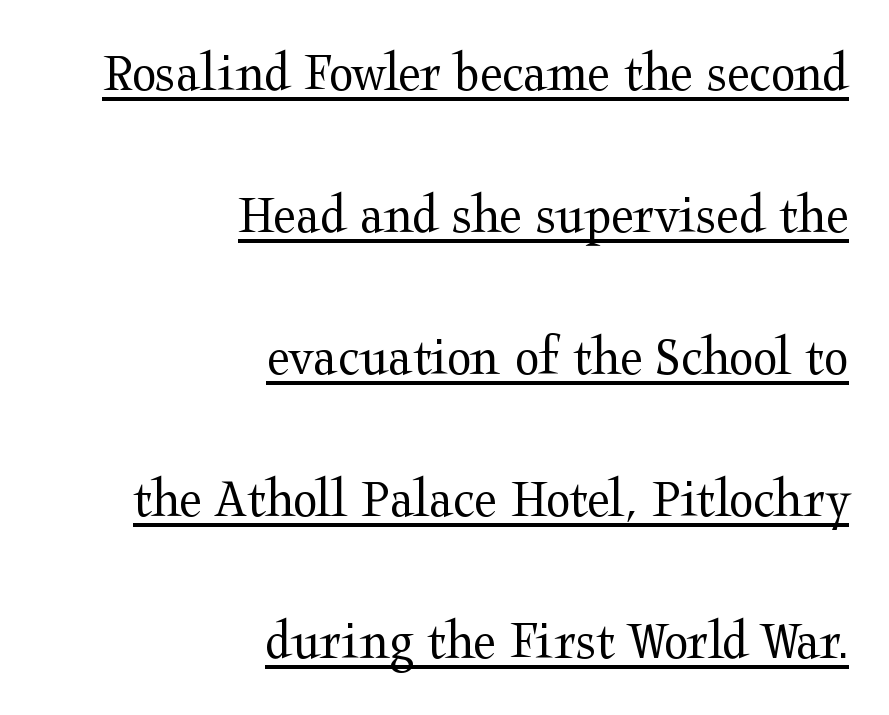
{"serif": "yes", "italic": "no", "bold": "no", "weight": "regular", "width": "wide", "stroke_contrast": "medium", "x_height": "medium", "monospaced": "no", "underline": "yes", "align": "right", "line_spacing": "loose", "line_spacing_ratio": 2.49, "letter_spacing": "normal", "letter_spacing_em": 0.0, "glyph_px": 57}
